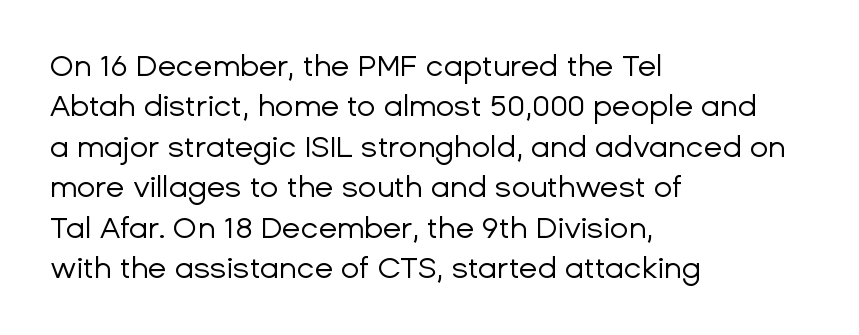
The characters display no serif detailing; their extremities are plain. In CSS terms this would be text-align: left. Ordinary non-slanted type is in use. A typesetter would call this proportional, since set widths differ per character.
